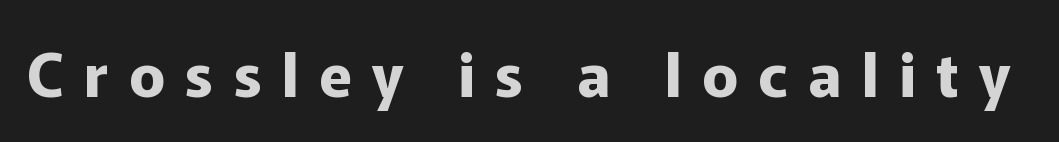
{"serif": "no", "italic": "no", "bold": "yes", "weight": "bold", "width": "normal", "stroke_contrast": "low", "x_height": "medium", "monospaced": "no", "underline": "no", "letter_spacing": "wide", "letter_spacing_em": 0.34, "glyph_px": 60}
